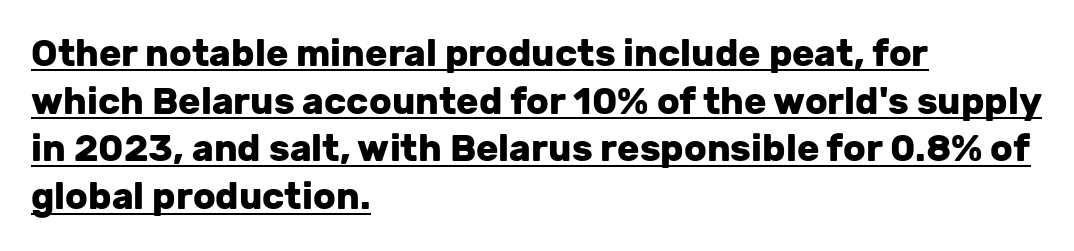
Q: Is the text bold? A: Yes.
Q: Is the text italic (slanted)? A: No, it is upright.
Q: Is the typeface a serif or a sans-serif typeface? A: Sans-serif.
Q: Is the text underlined? A: Yes.
Q: How is the paragraph aligned? A: Left-aligned.
Q: Is the spacing between letters normal or unusually wide? A: Normal.
Q: Is the spacing between lines tight, normal or loose? A: Normal.
Q: Width (condensed, normal, or wide)? A: Normal.
Q: Stroke contrast? A: Low.
Q: x-height? A: Medium.
Q: Monospaced? A: No.
